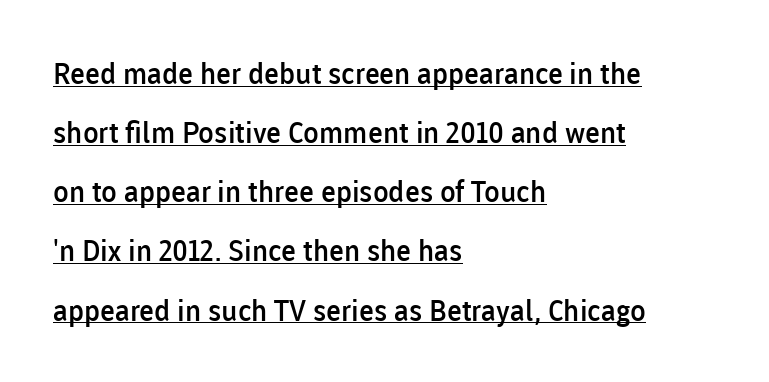
Note the varied advance widths — an 'i' is clearly narrower than an 'm'. The rendering uses the underline text-decoration. The type sits square on the baseline with zero lean. Widely set lines give the paragraph a tall, airy silhouette.
